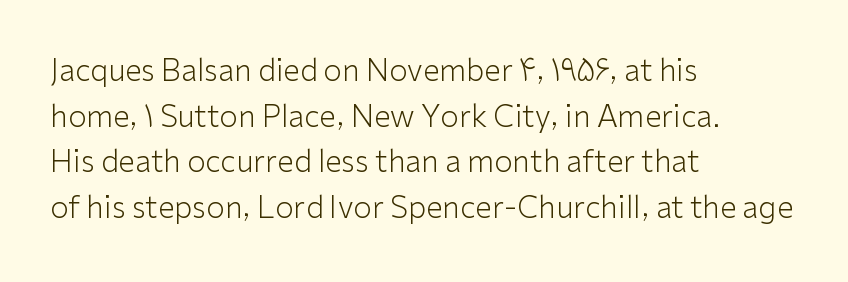
{"serif": "no", "italic": "no", "bold": "no", "weight": "light", "width": "normal", "stroke_contrast": "low", "x_height": "medium", "monospaced": "no", "underline": "no", "align": "left", "line_spacing": "normal", "line_spacing_ratio": 1.52, "letter_spacing": "normal", "letter_spacing_em": 0.0, "glyph_px": 30}
